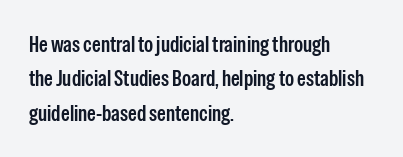
Teacher's note: observe the even left margin — that is flush-left alignment. The passage shown has conventional tracking throughout. It's the straight-up-and-down kind of type. The block of text has a typical density, with ordinary space between rows. The area under the type is left untouched.
